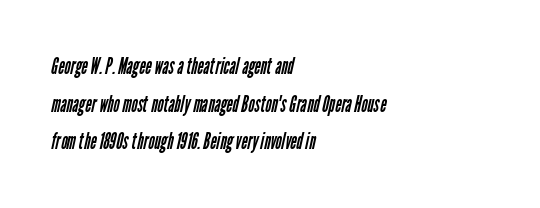
The image shows 24 px text type; set left-aligned, normal line spacing (1.57x), normal letter spacing, not underlined.
